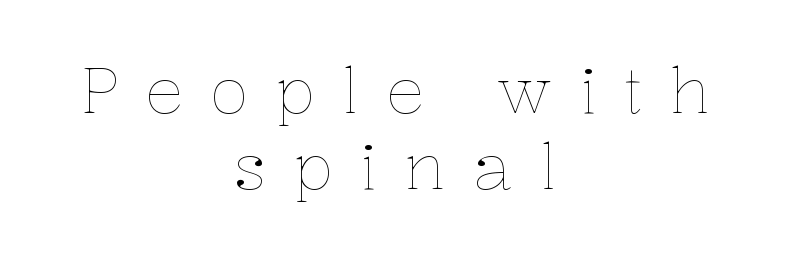
{"italic": "no", "bold": "no", "weight": "thin", "width": "normal", "stroke_contrast": "low", "x_height": "medium", "monospaced": "no", "underline": "no", "align": "center", "line_spacing_ratio": 1.18, "letter_spacing": "wide", "letter_spacing_em": 0.42, "glyph_px": 64}
